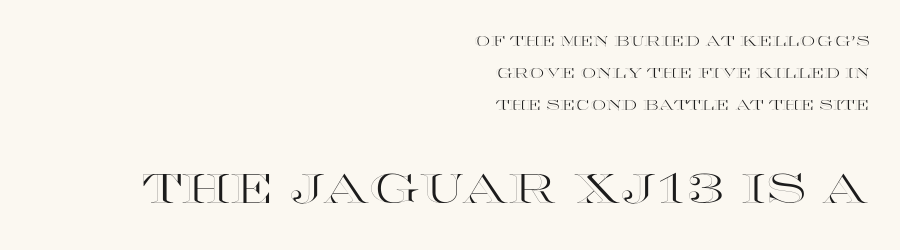
The image shows 41 px wide type, upright; set right-aligned, loose line spacing (2.3x), normal letter spacing, not underlined; the second (bottom) block is 2.93x larger; a large x-height.
